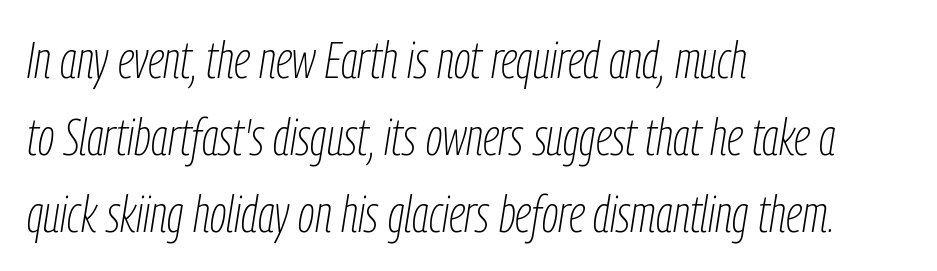
The image shows 52 px thin, condensed type, italic (leaning right); set left-aligned, normal line spacing (1.48x), normal letter spacing, not underlined; low stroke contrast and a medium x-height.
